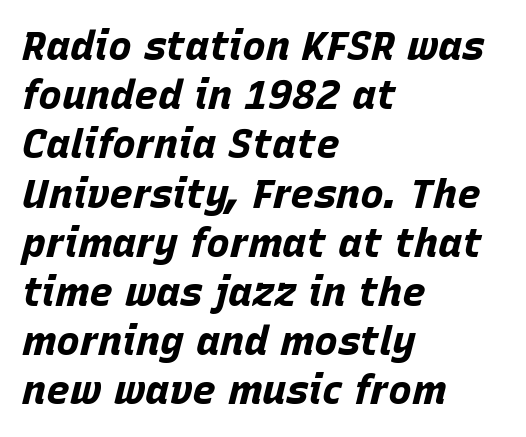
Q: Is the text bold? A: Yes.
Q: Is the text italic (slanted)? A: Yes, it leans right by about 15 degrees.
Q: Is the text underlined? A: No.
Q: How is the paragraph aligned? A: Left-aligned.
Q: Is the spacing between letters normal or unusually wide? A: Normal.
Q: Width (condensed, normal, or wide)? A: Normal.
Q: Stroke contrast? A: Low.
Q: x-height? A: Large.
Q: Monospaced? A: No.
